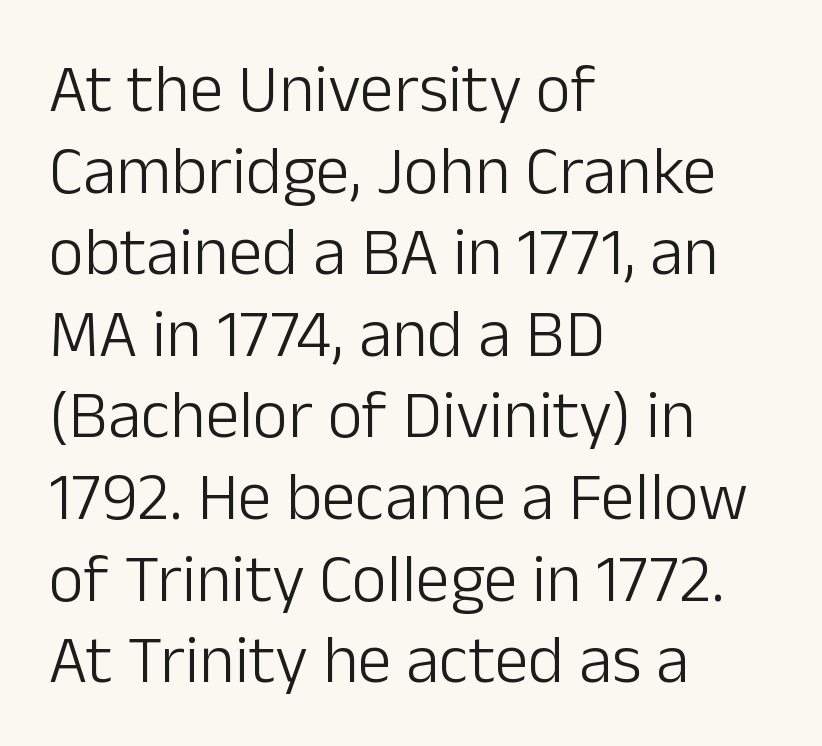
{"serif": "no", "italic": "no", "bold": "no", "weight": "light", "width": "normal", "stroke_contrast": "low", "x_height": "medium", "monospaced": "no", "underline": "no", "align": "left", "line_spacing_ratio": 1.2, "letter_spacing": "normal", "letter_spacing_em": 0.0, "glyph_px": 68}
